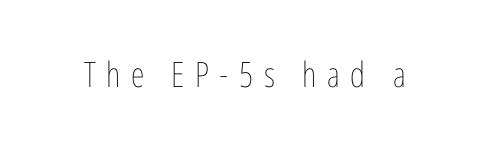
The image shows 35 px thin, condensed type, upright; set unusually wide letter spacing (+0.3 em), not underlined; low stroke contrast and a medium x-height.
